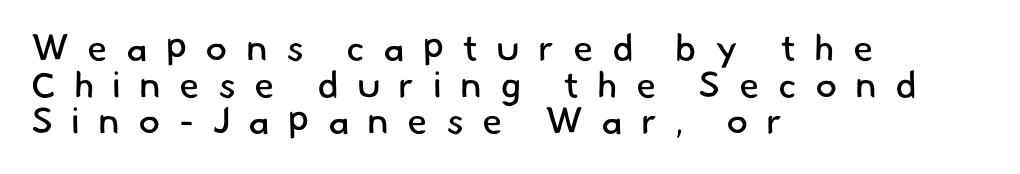
Q: Is the text bold? A: No.
Q: Is the typeface a serif or a sans-serif typeface? A: Sans-serif.
Q: Is the text underlined? A: No.
Q: How is the paragraph aligned? A: Left-aligned.
Q: Is the spacing between letters normal or unusually wide? A: Unusually wide.
Q: Is the spacing between lines tight, normal or loose? A: Tight.
Q: Width (condensed, normal, or wide)? A: Normal.
Q: Stroke contrast? A: Low.
Q: x-height? A: Small.
Q: Monospaced? A: No.
